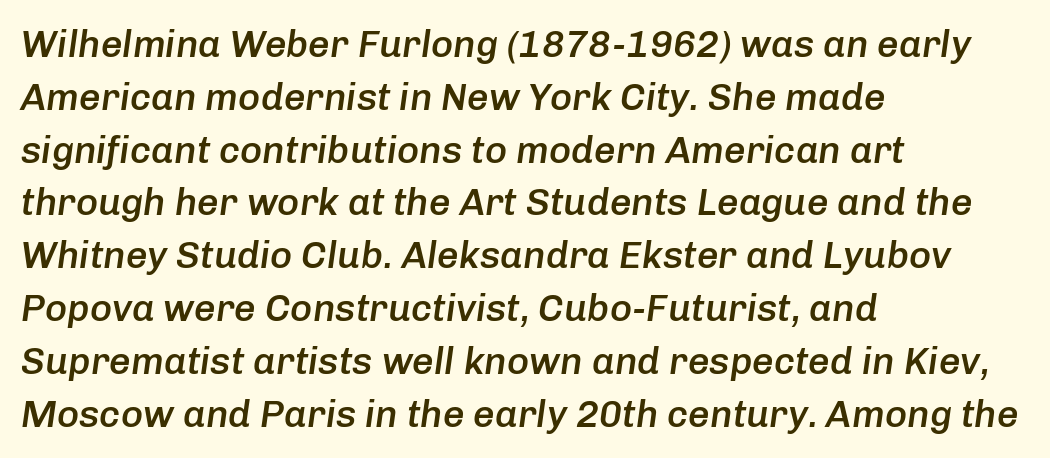
Q: Is the text bold? A: Semi-bold.
Q: Is the text italic (slanted)? A: Yes, it leans right by about 8 degrees.
Q: Is the text underlined? A: No.
Q: How is the paragraph aligned? A: Left-aligned.
Q: Is the spacing between letters normal or unusually wide? A: Normal.
Q: Is the spacing between lines tight, normal or loose? A: Normal.
Q: Width (condensed, normal, or wide)? A: Normal.
Q: Stroke contrast? A: Low.
Q: x-height? A: Medium.
Q: Monospaced? A: No.
